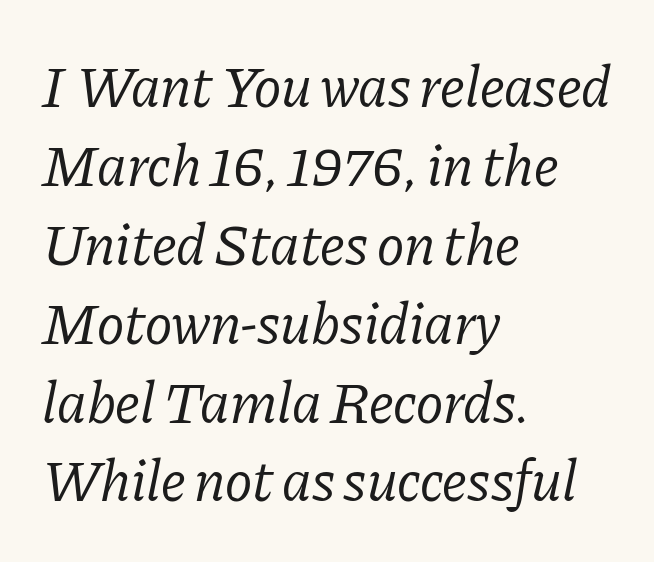
Q: Is the text bold? A: No.
Q: Is the text italic (slanted)? A: Yes, it leans right by about 11 degrees.
Q: Is the typeface a serif or a sans-serif typeface? A: Serif.
Q: Is the text underlined? A: No.
Q: How is the paragraph aligned? A: Left-aligned.
Q: Is the spacing between letters normal or unusually wide? A: Normal.
Q: Is the spacing between lines tight, normal or loose? A: Normal.
Q: Width (condensed, normal, or wide)? A: Normal.
Q: Stroke contrast? A: Low.
Q: x-height? A: Medium.
Q: Monospaced? A: No.
